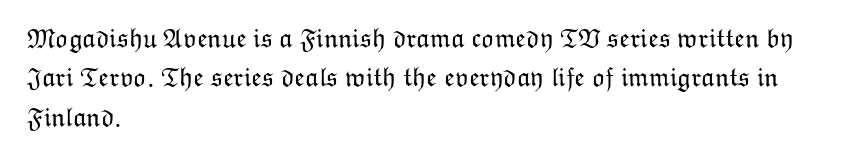
{"italic": "no", "bold": "no", "underline": "no", "align": "left", "line_spacing": "normal", "line_spacing_ratio": 1.46, "letter_spacing": "normal", "letter_spacing_em": 0.0, "glyph_px": 27}
